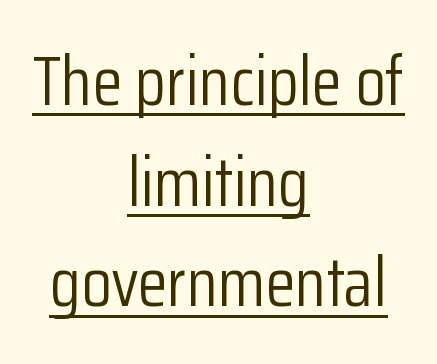
{"serif": "no", "italic": "no", "bold": "no", "weight": "light", "width": "condensed", "stroke_contrast": "low", "x_height": "medium", "monospaced": "no", "underline": "yes", "align": "center", "line_spacing": "normal", "line_spacing_ratio": 1.46, "letter_spacing": "normal", "letter_spacing_em": 0.0, "glyph_px": 69}
